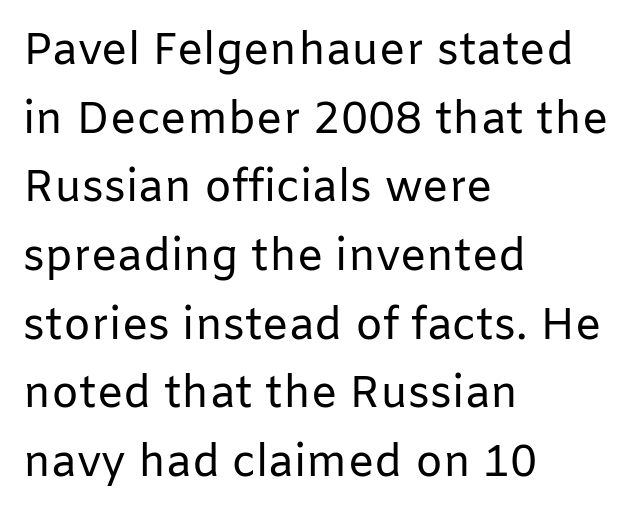
Q: Is the text bold? A: No.
Q: Is the text italic (slanted)? A: No, it is upright.
Q: Is the typeface a serif or a sans-serif typeface? A: Sans-serif.
Q: Is the text underlined? A: No.
Q: How is the paragraph aligned? A: Left-aligned.
Q: Is the spacing between letters normal or unusually wide? A: Normal.
Q: Is the spacing between lines tight, normal or loose? A: Normal.
Q: Width (condensed, normal, or wide)? A: Normal.
Q: Stroke contrast? A: Low.
Q: x-height? A: Medium.
Q: Monospaced? A: No.
